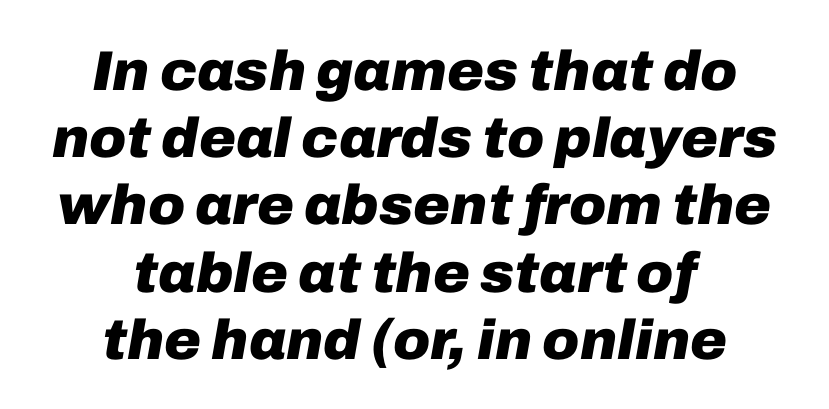
The tracking reads as untouched default to a designer's eye. The space beneath each line is pristine and unruled. The face used here is proportionally spaced, like ordinary book or web type. Neither beginnings nor endings align; midpoints do. The lettering tilts uniformly, giving the passage an italic look.
